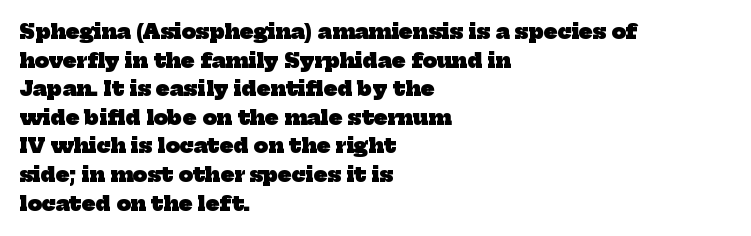
The lines sit at an ordinary, default distance from one another. These lines keep a tight, regular rhythm from letter to letter. How heavy is the stroke? Heavy — this is a bold. Clear beneath every line of the passage. Compared with a centered layout, this one pins lines to the left instead.
